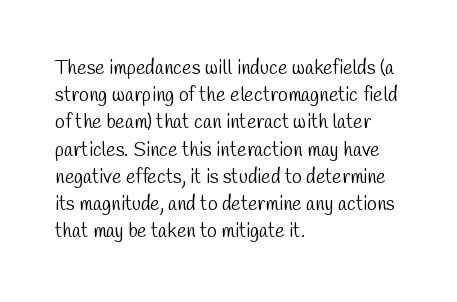
The image shows 20 px text type; set left-aligned, normal line spacing (1.36x), normal letter spacing, not underlined.
